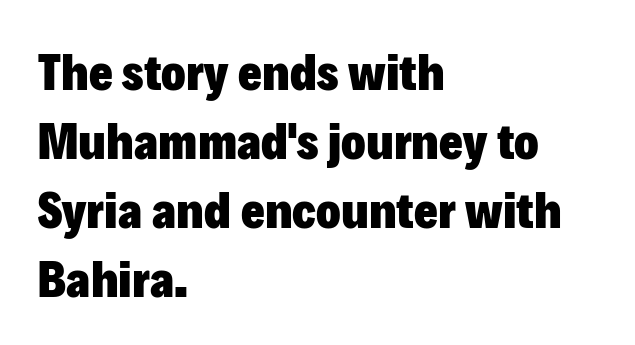
Q: Is the text bold? A: Yes.
Q: Is the text italic (slanted)? A: No, it is upright.
Q: Is the typeface a serif or a sans-serif typeface? A: Sans-serif.
Q: Is the text underlined? A: No.
Q: How is the paragraph aligned? A: Left-aligned.
Q: Is the spacing between letters normal or unusually wide? A: Normal.
Q: Is the spacing between lines tight, normal or loose? A: Normal.
Q: Width (condensed, normal, or wide)? A: Normal.
Q: Stroke contrast? A: Low.
Q: x-height? A: Medium.
Q: Monospaced? A: No.
